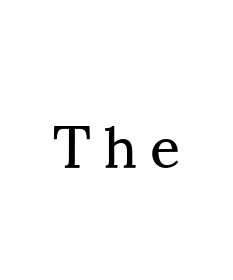
{"serif": "yes", "italic": "no", "bold": "no", "weight": "regular", "width": "normal", "stroke_contrast": "medium", "x_height": "small", "monospaced": "no", "underline": "no", "letter_spacing": "wide", "letter_spacing_em": 0.22, "glyph_px": 59}
